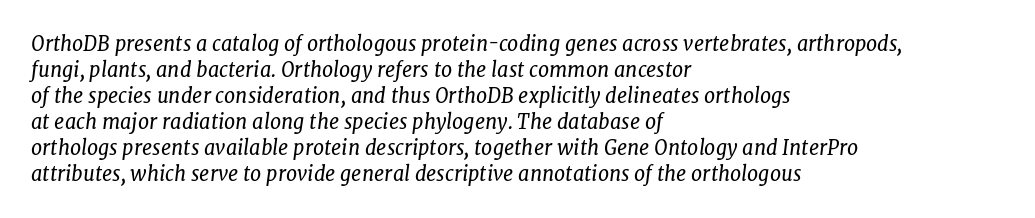
The image shows 20 px text type, italic (leaning right); set left-aligned, normal line spacing (1.3x), normal letter spacing, not underlined.
